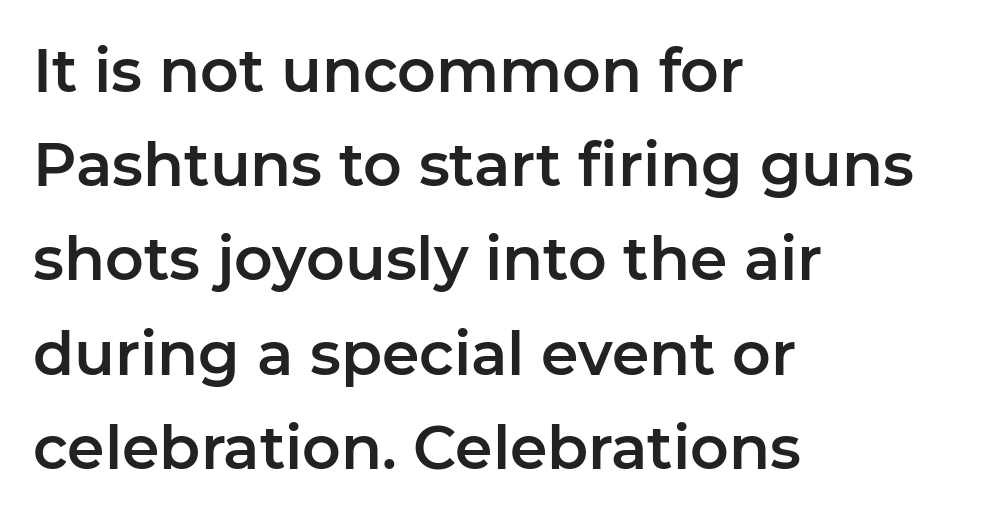
{"serif": "no", "italic": "no", "width": "normal", "stroke_contrast": "low", "x_height": "medium", "monospaced": "no", "underline": "no", "align": "left", "line_spacing": "normal", "line_spacing_ratio": 1.57, "letter_spacing": "normal", "letter_spacing_em": 0.0, "glyph_px": 60}
